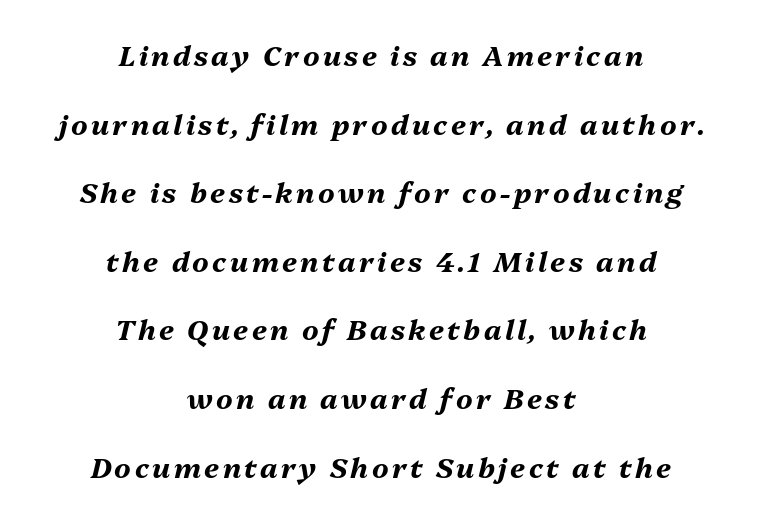
Q: Is the text bold? A: Yes.
Q: Is the text italic (slanted)? A: Yes, it leans right by about 13 degrees.
Q: Is the text underlined? A: No.
Q: How is the paragraph aligned? A: Centered.
Q: Is the spacing between lines tight, normal or loose? A: Loose.
Q: Width (condensed, normal, or wide)? A: Normal.
Q: Stroke contrast? A: Medium.
Q: x-height? A: Medium.
Q: Monospaced? A: No.
